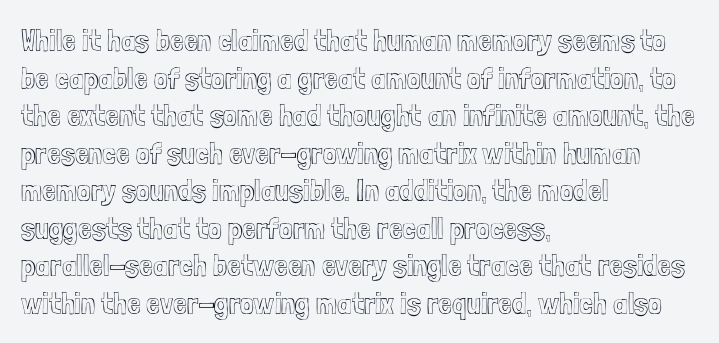
{"italic": "no", "width": "condensed", "x_height": "medium", "monospaced": "no", "underline": "no", "align": "left", "line_spacing_ratio": 1.21, "letter_spacing": "normal", "letter_spacing_em": 0.0, "glyph_px": 31}
